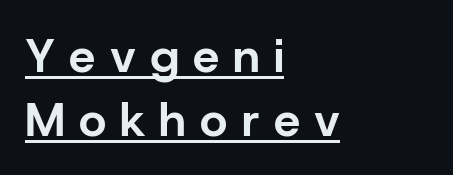
Q: Is the text bold? A: Yes.
Q: Is the text italic (slanted)? A: No, it is upright.
Q: Is the typeface a serif or a sans-serif typeface? A: Sans-serif.
Q: Is the text underlined? A: Yes.
Q: How is the paragraph aligned? A: Left-aligned.
Q: Is the spacing between letters normal or unusually wide? A: Unusually wide.
Q: Is the spacing between lines tight, normal or loose? A: Normal.
Q: Width (condensed, normal, or wide)? A: Normal.
Q: Stroke contrast? A: Low.
Q: x-height? A: Medium.
Q: Monospaced? A: No.
